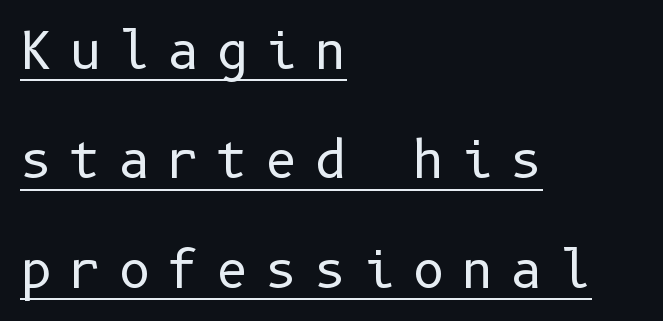
Q: Is the text bold? A: No.
Q: Is the text italic (slanted)? A: No, it is upright.
Q: Is the typeface a serif or a sans-serif typeface? A: Sans-serif.
Q: Is the text underlined? A: Yes.
Q: How is the paragraph aligned? A: Left-aligned.
Q: Is the spacing between letters normal or unusually wide? A: Unusually wide.
Q: Is the spacing between lines tight, normal or loose? A: Loose.
Q: Width (condensed, normal, or wide)? A: Normal.
Q: Stroke contrast? A: Low.
Q: x-height? A: Medium.
